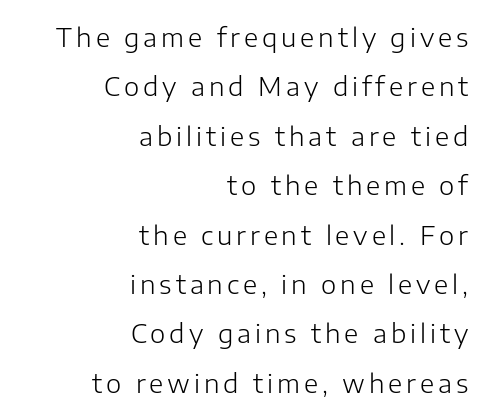
Q: Is the text bold? A: No.
Q: Is the text italic (slanted)? A: No, it is upright.
Q: Is the text underlined? A: No.
Q: How is the paragraph aligned? A: Right-aligned.
Q: Is the spacing between lines tight, normal or loose? A: Loose.
